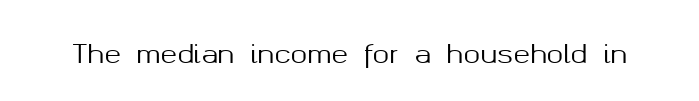
The image shows 25 px text type, upright; set normal letter spacing, not underlined.
